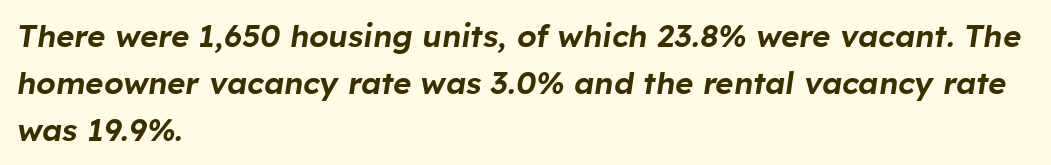
The image shows 31 px text type, italic (leaning right); set left-aligned, normal line spacing (1.51x), normal letter spacing, not underlined; low stroke contrast and a medium x-height.
